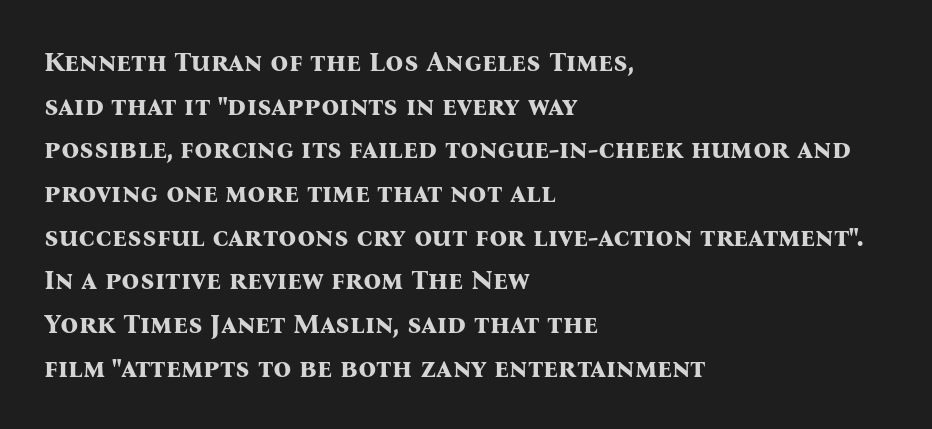
{"serif": "yes", "italic": "no", "bold": "yes", "weight": "bold", "width": "normal", "stroke_contrast": "medium", "x_height": "medium", "monospaced": "no", "underline": "no", "align": "left", "line_spacing": "normal", "line_spacing_ratio": 1.56, "letter_spacing": "normal", "letter_spacing_em": 0.0, "glyph_px": 28}
